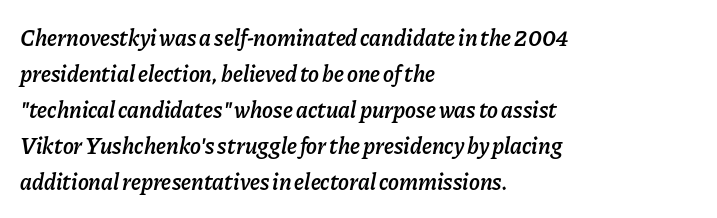
Q: Is the text bold? A: Semi-bold.
Q: Is the text italic (slanted)? A: Yes, it leans right by about 11 degrees.
Q: Is the text underlined? A: No.
Q: How is the paragraph aligned? A: Left-aligned.
Q: Is the spacing between letters normal or unusually wide? A: Normal.
Q: Is the spacing between lines tight, normal or loose? A: Normal.
